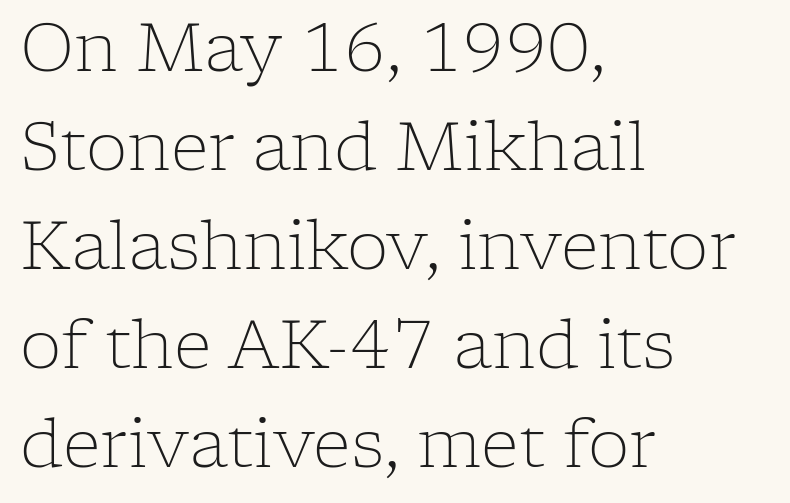
Q: Is the text bold? A: No.
Q: Is the text italic (slanted)? A: No, it is upright.
Q: Is the typeface a serif or a sans-serif typeface? A: Serif.
Q: Is the text underlined? A: No.
Q: How is the paragraph aligned? A: Left-aligned.
Q: Is the spacing between letters normal or unusually wide? A: Normal.
Q: Is the spacing between lines tight, normal or loose? A: Normal.
Q: Width (condensed, normal, or wide)? A: Normal.
Q: Stroke contrast? A: Low.
Q: x-height? A: Medium.
Q: Monospaced? A: No.
